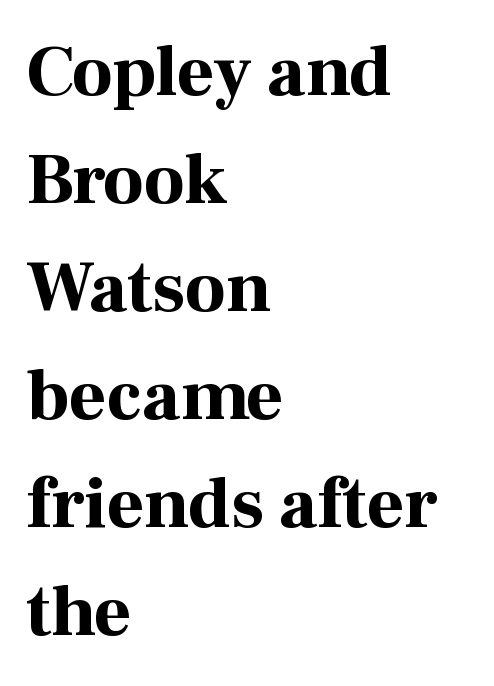
Q: Is the text bold? A: Yes.
Q: Is the text italic (slanted)? A: No, it is upright.
Q: Is the typeface a serif or a sans-serif typeface? A: Serif.
Q: Is the text underlined? A: No.
Q: How is the paragraph aligned? A: Left-aligned.
Q: Is the spacing between letters normal or unusually wide? A: Normal.
Q: Is the spacing between lines tight, normal or loose? A: Normal.
Q: Width (condensed, normal, or wide)? A: Normal.
Q: Stroke contrast? A: High.
Q: x-height? A: Medium.
Q: Monospaced? A: No.
